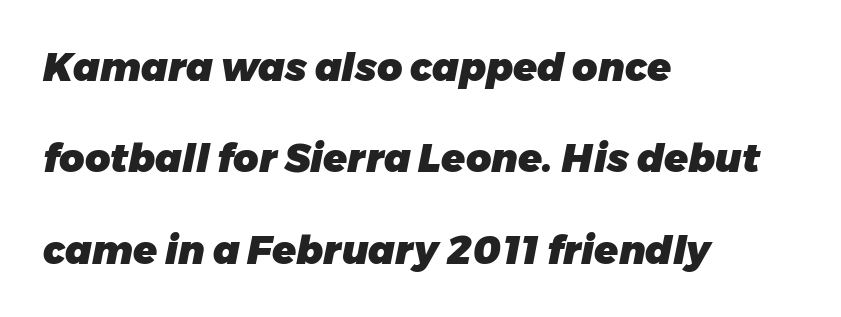
The image shows 39 px heavy type, italic (leaning right); set left-aligned, loose line spacing (2.34x), normal letter spacing, not underlined; low stroke contrast and a medium x-height.
